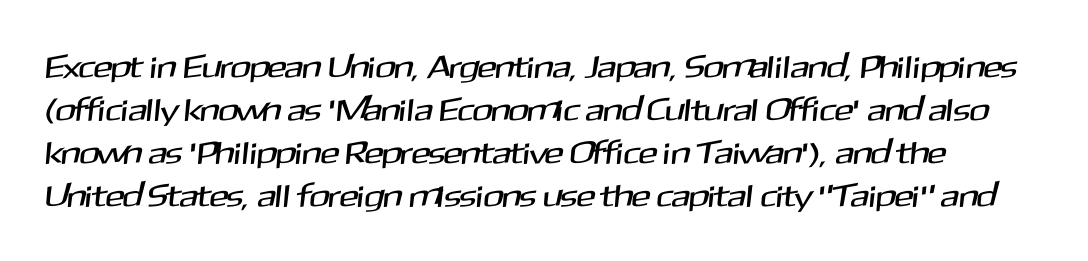
Q: Is the typeface a serif or a sans-serif typeface? A: Sans-serif.
Q: Is the text underlined? A: No.
Q: Is the spacing between letters normal or unusually wide? A: Normal.
Q: Is the spacing between lines tight, normal or loose? A: Normal.
Q: Width (condensed, normal, or wide)? A: Normal.
Q: Stroke contrast? A: Medium.
Q: x-height? A: Medium.
Q: Monospaced? A: No.
